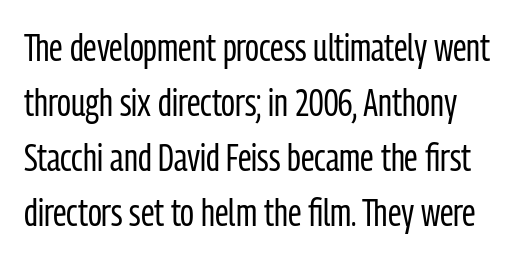
Nothing sits at the stroke ends, so this counts as sans-serif. These lines were composed using upright roman letters. Evenly set lines give the paragraph a standard silhouette. These lines are rendered in a variable-pitch font. This is not heavy type; no bold has been used.
